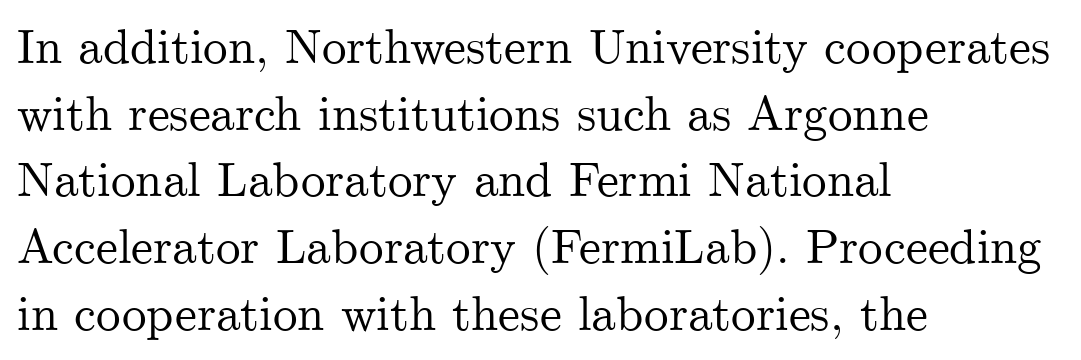
{"serif": "yes", "italic": "no", "width": "normal", "stroke_contrast": "medium", "x_height": "small", "monospaced": "no", "underline": "no", "align": "left", "line_spacing": "normal", "line_spacing_ratio": 1.36, "letter_spacing": "normal", "letter_spacing_em": 0.0, "glyph_px": 49}
